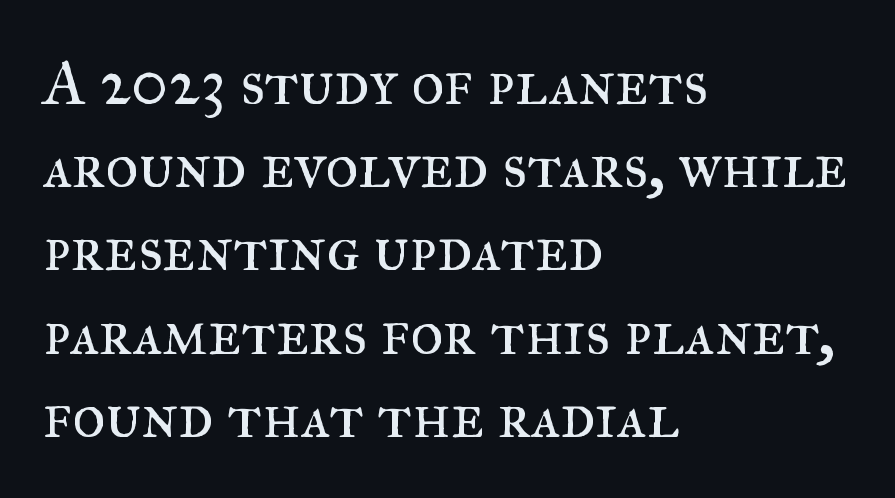
Q: Is the text bold? A: No.
Q: Is the text italic (slanted)? A: No, it is upright.
Q: Is the typeface a serif or a sans-serif typeface? A: Serif.
Q: Is the text underlined? A: No.
Q: How is the paragraph aligned? A: Left-aligned.
Q: Is the spacing between letters normal or unusually wide? A: Normal.
Q: Is the spacing between lines tight, normal or loose? A: Normal.
Q: Width (condensed, normal, or wide)? A: Normal.
Q: Stroke contrast? A: Medium.
Q: x-height? A: Small.
Q: Monospaced? A: No.
